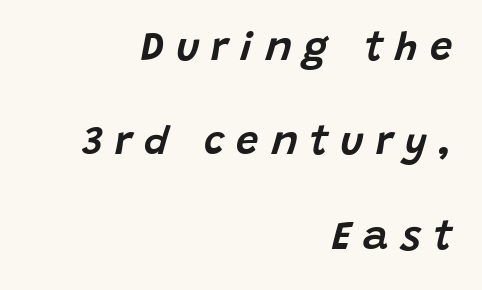
{"italic": "yes", "lean": "right", "slant_degrees": 15, "width": "normal", "stroke_contrast": "low", "x_height": "large", "monospaced": "no", "underline": "no", "align": "right", "line_spacing": "loose", "line_spacing_ratio": 2.36, "letter_spacing": "wide", "letter_spacing_em": 0.3, "glyph_px": 40}
